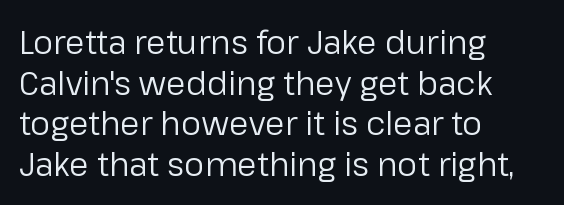
The image shows 32 px regular-weight sans-serif type, upright; set left-aligned, normal line spacing (1.27x), normal letter spacing, not underlined; low stroke contrast and a medium x-height.
